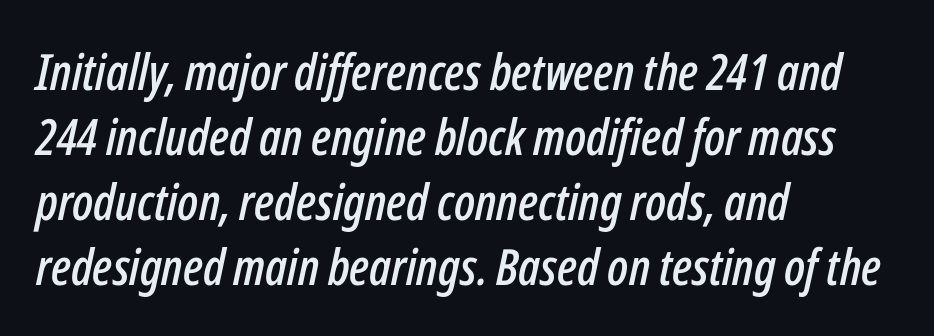
Q: Is the text italic (slanted)? A: Yes, it leans right by about 12 degrees.
Q: Is the text underlined? A: No.
Q: How is the paragraph aligned? A: Left-aligned.
Q: Is the spacing between letters normal or unusually wide? A: Normal.
Q: Is the spacing between lines tight, normal or loose? A: Normal.
Q: Width (condensed, normal, or wide)? A: Condensed.
Q: Stroke contrast? A: Low.
Q: x-height? A: Medium.
Q: Monospaced? A: No.
